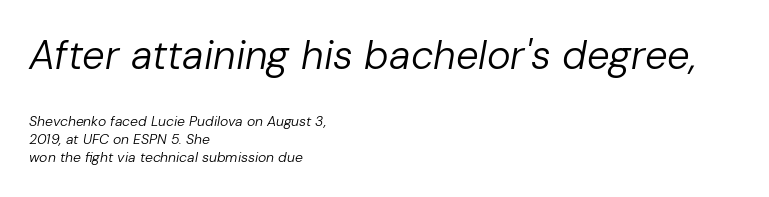
{"italic": "yes", "lean": "right", "slant_degrees": 10, "bold": "no", "weight": "regular", "width": "normal", "stroke_contrast": "low", "x_height": "medium", "monospaced": "no", "underline": "no", "align": "left", "line_spacing": "normal", "line_spacing_ratio": 1.28, "letter_spacing": "normal", "letter_spacing_em": 0.0, "larger_block": "first", "size_ratio": 2.86, "glyph_px": 40}
